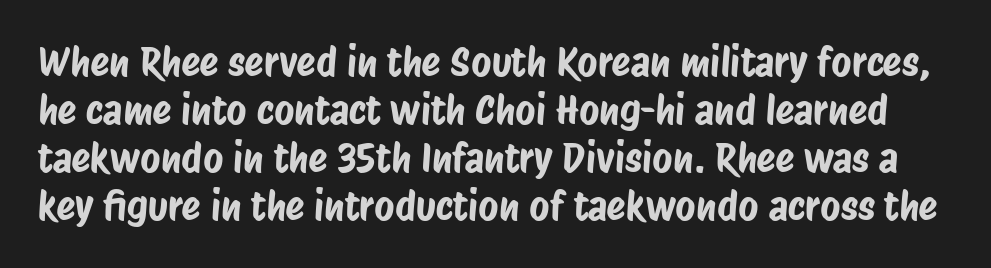
The image shows 39 px condensed sans-serif type; set line spacing 1.23x, normal letter spacing, not underlined; low stroke contrast and a large x-height.
